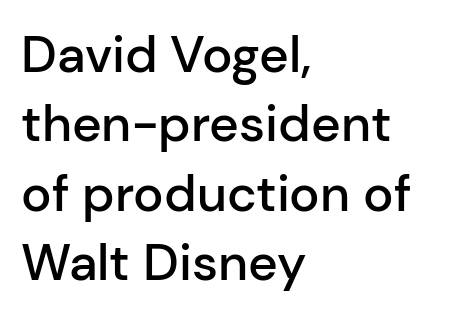
The image shows 51 px semibold sans-serif type, upright; set left-aligned, normal line spacing (1.36x), normal letter spacing, not underlined; low stroke contrast and a medium x-height.
